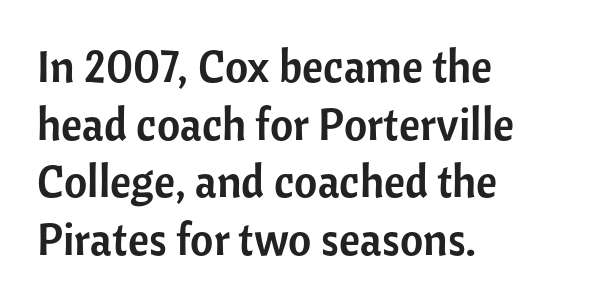
Does the lettering tilt? It doesn't — this is upright. The lines sit at an ordinary, default distance from one another. The typeface chosen for these lines omits serifs. The passage shown is typed in a proportional face where columns would drift.
